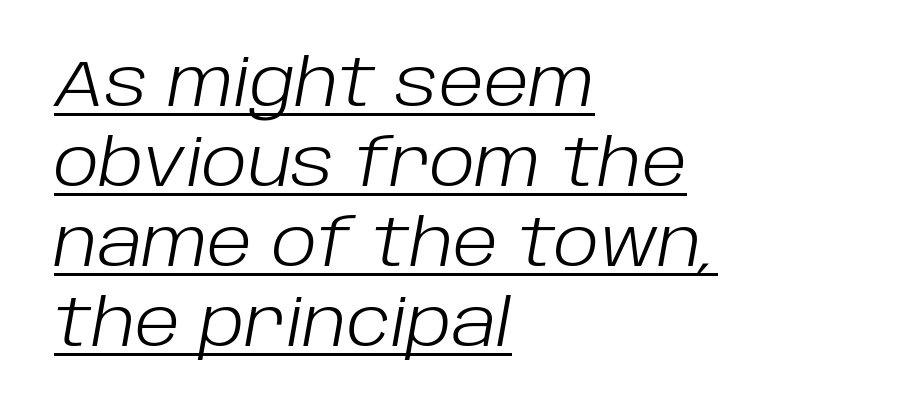
The image shows 65 px light type, italic (leaning right); set left-aligned, line spacing 1.23x, normal letter spacing, underlined; low stroke contrast and a large x-height.
